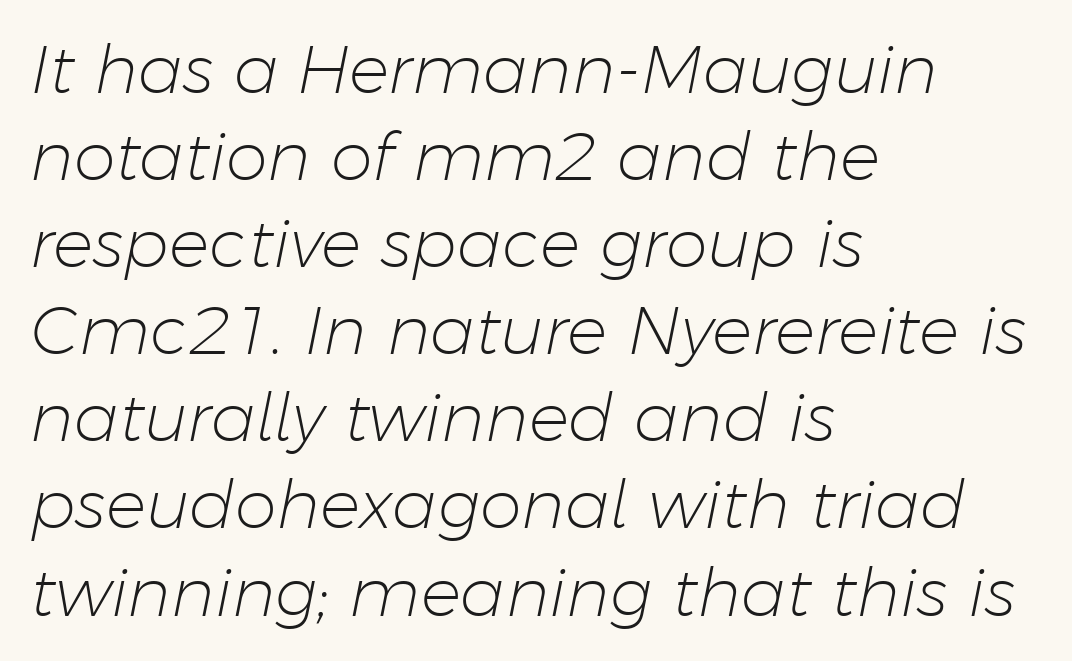
The compositor pushed each line to the left boundary. Is the type slanted? Yes — the strokes lean at a clear angle. The rows are spaced the way most documents space them. The strokes are not fattened; the text isn't bold. These lines keep a tight, regular rhythm from letter to letter. Here the designer chose a conventional face with non-uniform glyph widths.
